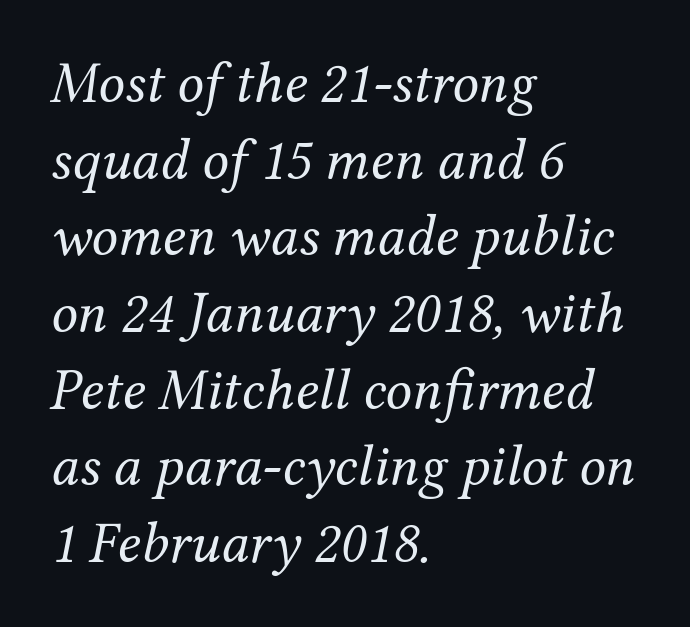
The image shows 59 px regular-weight serif type, italic (leaning right); set left-aligned, normal line spacing (1.3x), normal letter spacing, not underlined; medium stroke contrast and a medium x-height.
